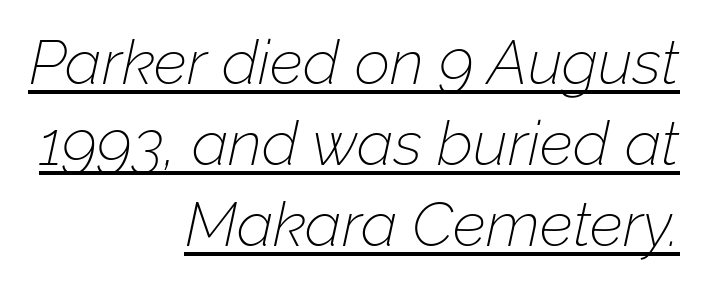
The image shows 62 px thin type, italic (leaning right); set right-aligned, normal line spacing (1.31x), normal letter spacing, underlined; low stroke contrast and a medium x-height.
